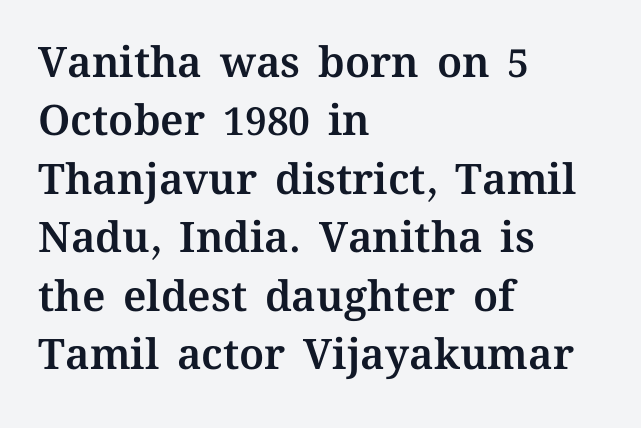
The image shows 42 px text type, upright; set left-aligned, normal line spacing (1.39x), normal letter spacing, not underlined; medium stroke contrast and a medium x-height.
